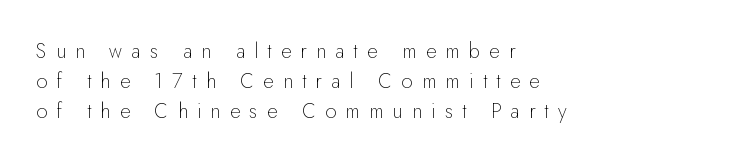
Q: Is the text bold? A: No.
Q: Is the text italic (slanted)? A: No, it is upright.
Q: Is the text underlined? A: No.
Q: How is the paragraph aligned? A: Left-aligned.
Q: Is the spacing between letters normal or unusually wide? A: Unusually wide.
Q: Is the spacing between lines tight, normal or loose? A: Normal.
